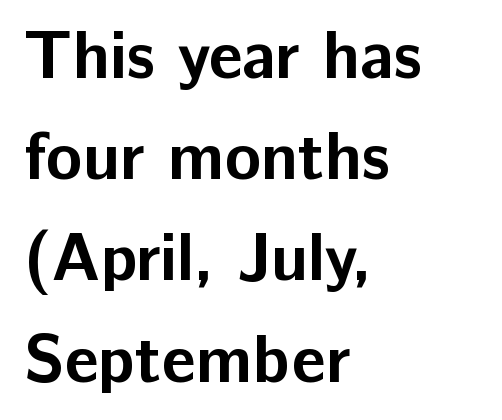
Q: Is the text bold? A: Yes.
Q: Is the text italic (slanted)? A: No, it is upright.
Q: Is the typeface a serif or a sans-serif typeface? A: Sans-serif.
Q: Is the text underlined? A: No.
Q: How is the paragraph aligned? A: Left-aligned.
Q: Is the spacing between letters normal or unusually wide? A: Normal.
Q: Is the spacing between lines tight, normal or loose? A: Normal.
Q: Width (condensed, normal, or wide)? A: Normal.
Q: Stroke contrast? A: Low.
Q: x-height? A: Medium.
Q: Monospaced? A: No.
